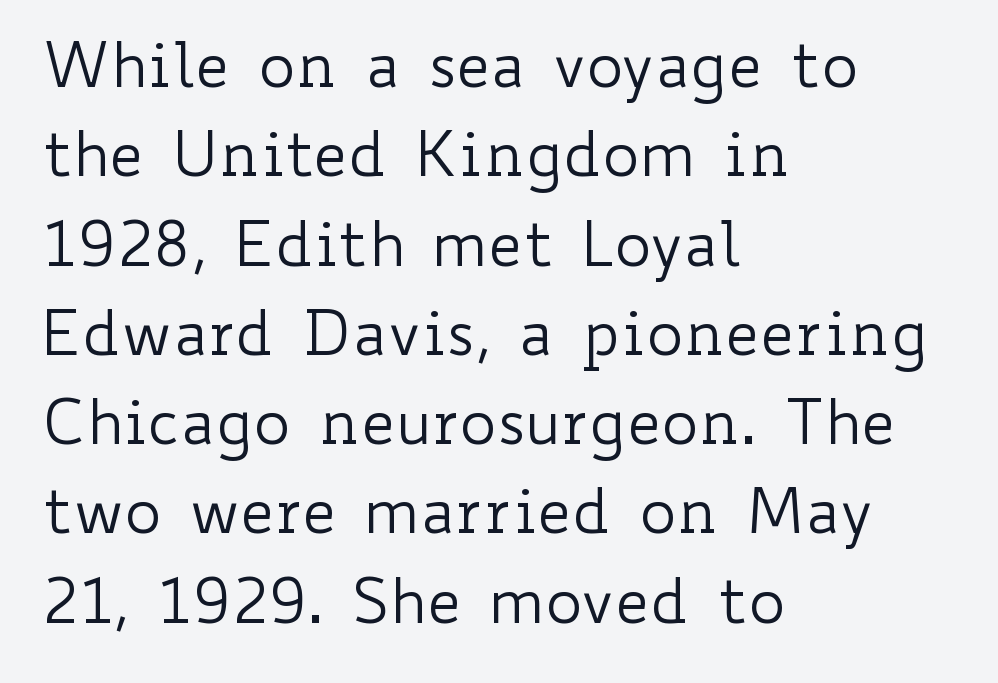
Q: Is the text bold? A: No.
Q: Is the text italic (slanted)? A: No, it is upright.
Q: Is the text underlined? A: No.
Q: How is the paragraph aligned? A: Left-aligned.
Q: Is the spacing between letters normal or unusually wide? A: Normal.
Q: Is the spacing between lines tight, normal or loose? A: Normal.
Q: Width (condensed, normal, or wide)? A: Wide.
Q: Stroke contrast? A: Low.
Q: x-height? A: Small.
Q: Monospaced? A: No.
